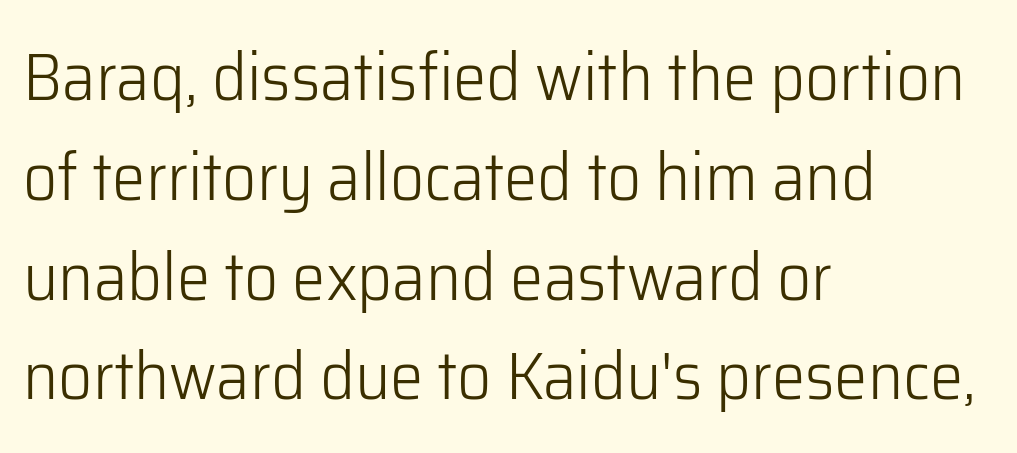
The image shows 67 px light sans-serif type, upright; set left-aligned, normal line spacing (1.49x), normal letter spacing, not underlined; low stroke contrast and a medium x-height.
